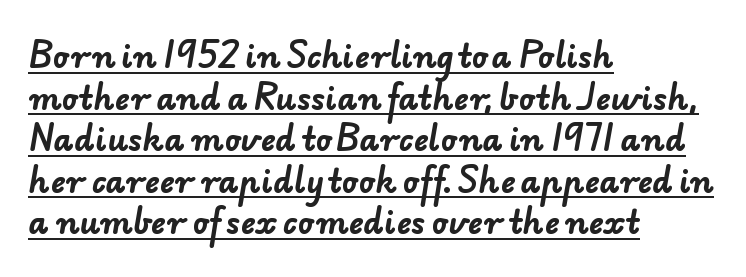
Q: Is the text bold? A: Yes.
Q: Is the typeface a serif or a sans-serif typeface? A: Sans-serif.
Q: Is the text underlined? A: Yes.
Q: How is the paragraph aligned? A: Left-aligned.
Q: Is the spacing between letters normal or unusually wide? A: Normal.
Q: Is the spacing between lines tight, normal or loose? A: Normal.
Q: Width (condensed, normal, or wide)? A: Normal.
Q: Stroke contrast? A: Low.
Q: x-height? A: Small.
Q: Monospaced? A: No.
